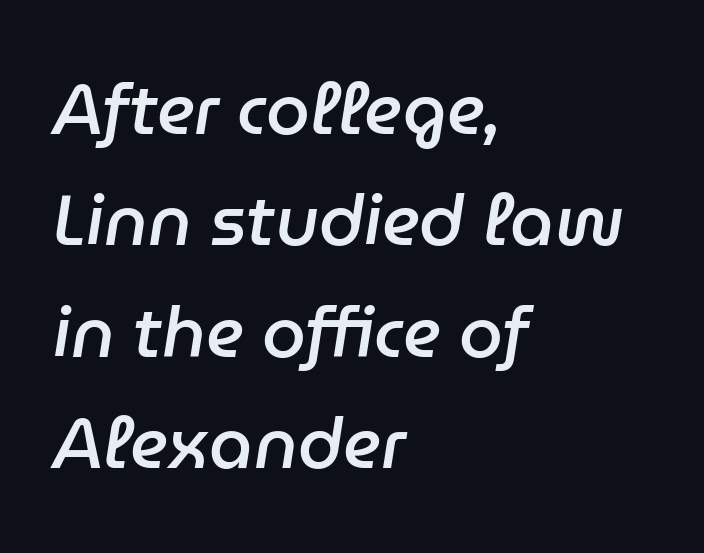
Glance below the letters and you will spot only blank space. The vertical gap from one line to the next is medium. The type is set solid horizontally, with unmodified tracking. Yep, that's italic — everything's leaning. Emphasis by weight is partial: semibold. Horizontal alignment here is leftward, the default for most running prose.
